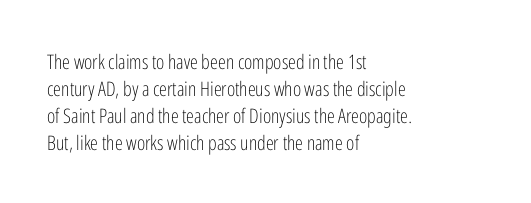
This sample uses an upright cut, with every glyph sitting square on the baseline. Reading down the column, the eye jumps a familiar distance to each next line. The horizontal fit of the characters is conventional and even. This is not heavy type; no bold has been used.
